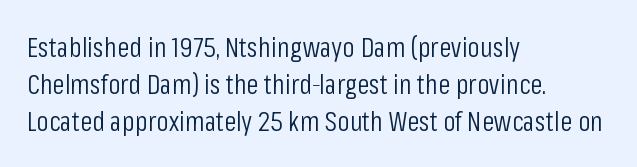
Looks like regular typesetting: each glyph gets only the width it needs. Decoration check: the copy has no underline. Left-aligned paragraph, ragged on the right. Characters follow at the spacing the type designer built in. Unlike a traditional serif, this face leaves its strokes unadorned.
